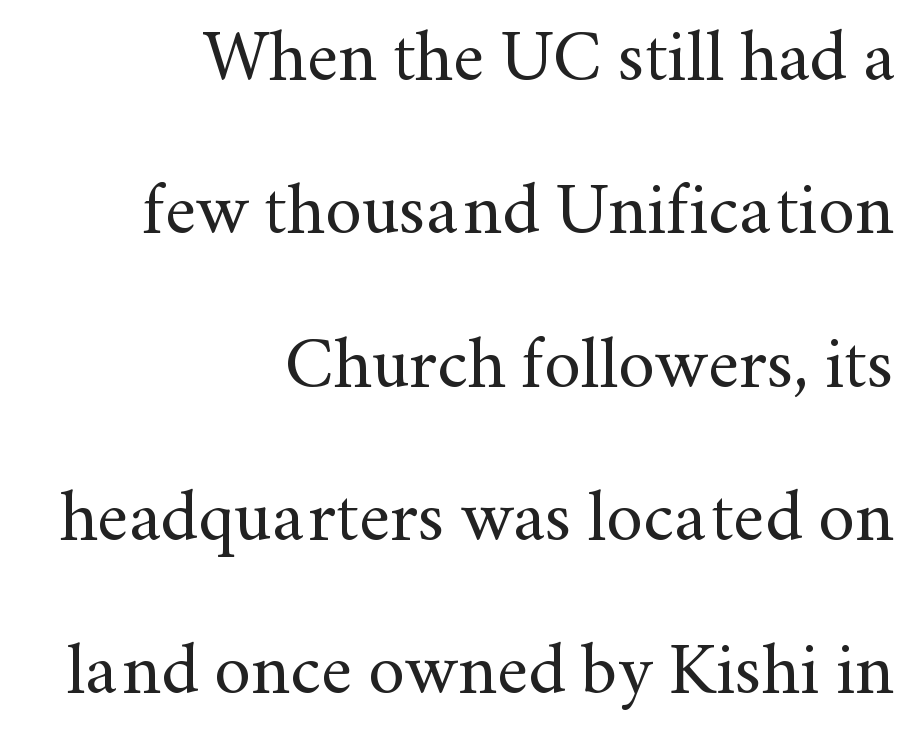
The image shows 73 px regular-weight serif type, upright; set right-aligned, loose line spacing (2.1x), normal letter spacing, not underlined; medium stroke contrast and a small x-height.
